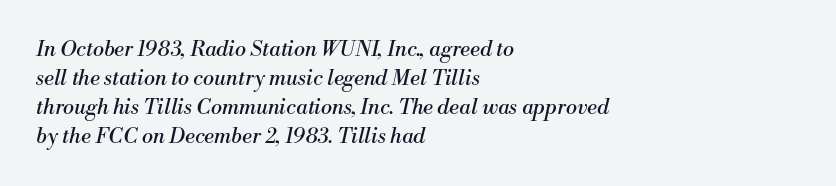
Q: Is the text bold? A: No.
Q: Is the text italic (slanted)? A: Yes, it leans right by about 13 degrees.
Q: Is the text underlined? A: No.
Q: How is the paragraph aligned? A: Left-aligned.
Q: Is the spacing between letters normal or unusually wide? A: Normal.
Q: Is the spacing between lines tight, normal or loose? A: Normal.
